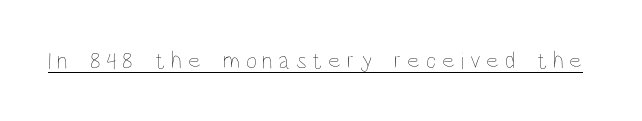
The image shows 24 px text type, upright; set unusually wide letter spacing (+0.24 em), underlined.
